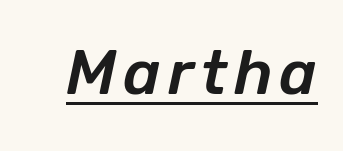
It's the slanting kind of type. A rule runs beneath these lines of type. The face used here is proportionally spaced, like ordinary book or web type.
